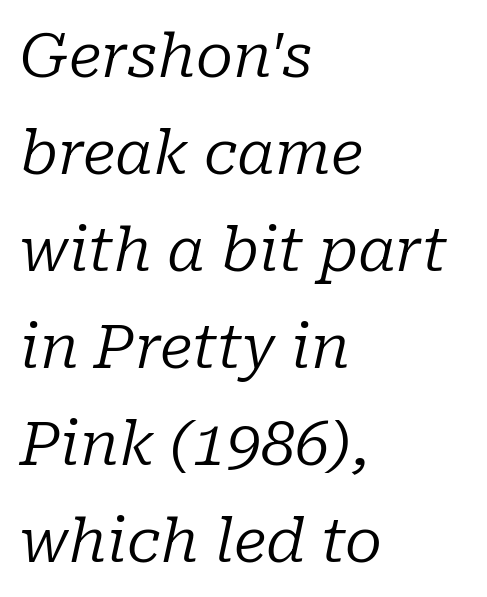
{"serif": "yes", "italic": "yes", "lean": "right", "slant_degrees": 10, "bold": "no", "weight": "regular", "width": "normal", "stroke_contrast": "low", "x_height": "medium", "monospaced": "no", "underline": "no", "align": "left", "line_spacing": "normal", "line_spacing_ratio": 1.59, "letter_spacing": "normal", "letter_spacing_em": 0.0, "glyph_px": 61}
